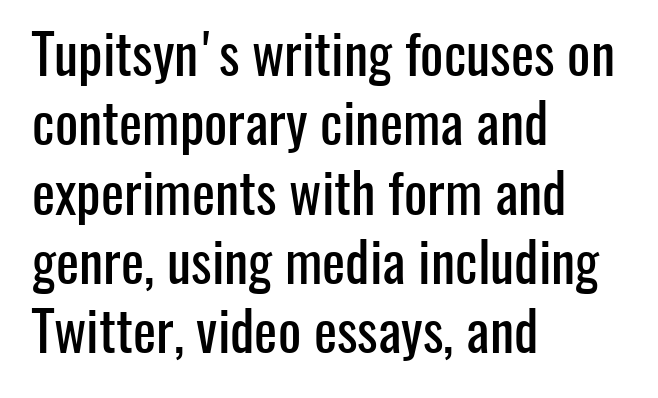
Q: Is the text italic (slanted)? A: No, it is upright.
Q: Is the typeface a serif or a sans-serif typeface? A: Sans-serif.
Q: Is the text underlined? A: No.
Q: How is the paragraph aligned? A: Left-aligned.
Q: Is the spacing between letters normal or unusually wide? A: Normal.
Q: Is the spacing between lines tight, normal or loose? A: Normal.
Q: Width (condensed, normal, or wide)? A: Condensed.
Q: Stroke contrast? A: Low.
Q: x-height? A: Medium.
Q: Monospaced? A: No.
